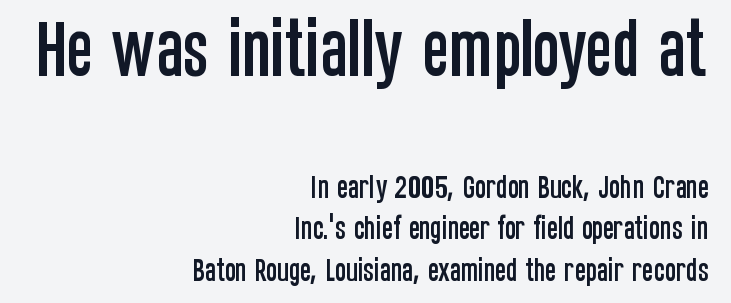
{"serif": "no", "italic": "no", "width": "condensed", "stroke_contrast": "low", "x_height": "large", "monospaced": "no", "underline": "no", "align": "right", "line_spacing": "normal", "line_spacing_ratio": 1.6, "letter_spacing": "normal", "letter_spacing_em": 0.0, "larger_block": "first", "size_ratio": 2.46, "glyph_px": 64}
